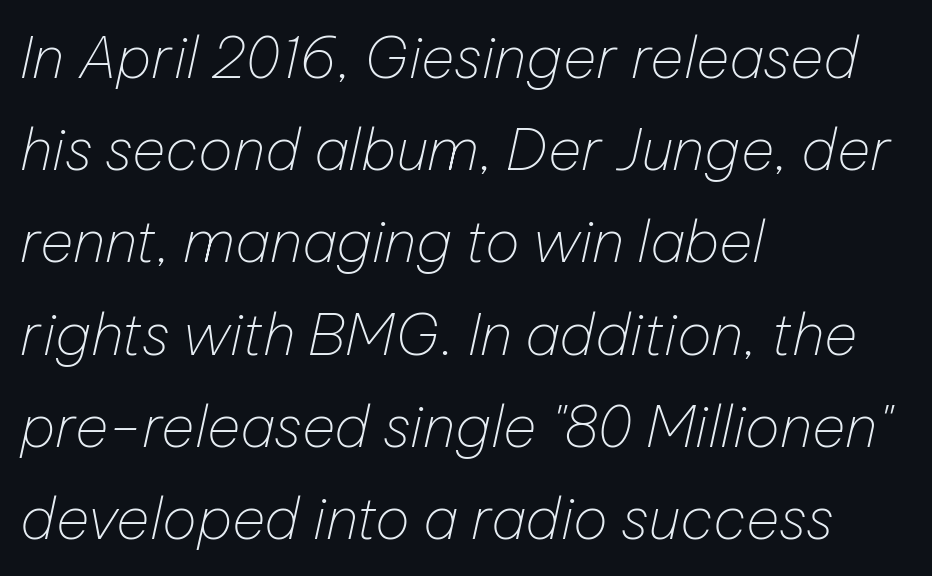
Q: Is the text bold? A: No.
Q: Is the text italic (slanted)? A: Yes, it leans right by about 12 degrees.
Q: Is the text underlined? A: No.
Q: How is the paragraph aligned? A: Left-aligned.
Q: Is the spacing between letters normal or unusually wide? A: Normal.
Q: Is the spacing between lines tight, normal or loose? A: Normal.
Q: Width (condensed, normal, or wide)? A: Normal.
Q: Stroke contrast? A: Low.
Q: x-height? A: Medium.
Q: Monospaced? A: No.
